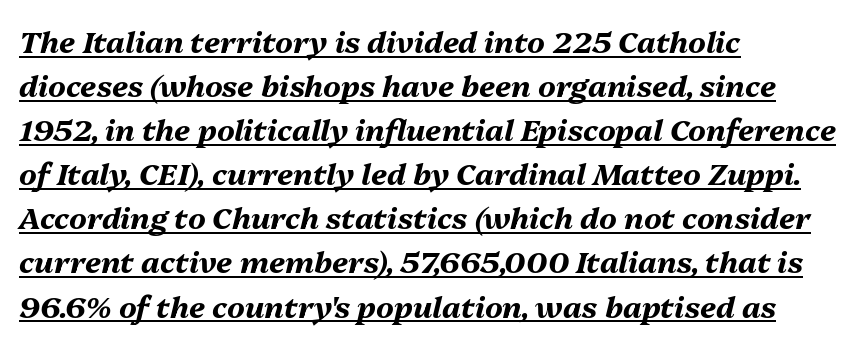
Q: Is the text bold? A: Yes.
Q: Is the text italic (slanted)? A: Yes, it leans right by about 13 degrees.
Q: Is the text underlined? A: Yes.
Q: How is the paragraph aligned? A: Left-aligned.
Q: Is the spacing between letters normal or unusually wide? A: Normal.
Q: Is the spacing between lines tight, normal or loose? A: Normal.
Q: Width (condensed, normal, or wide)? A: Normal.
Q: Stroke contrast? A: Medium.
Q: x-height? A: Medium.
Q: Monospaced? A: No.
